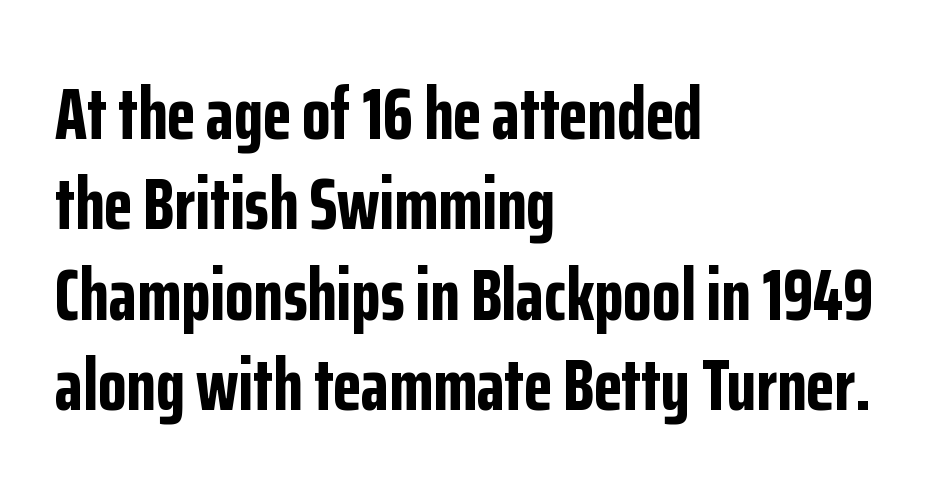
{"serif": "no", "italic": "no", "bold": "yes", "weight": "bold", "width": "condensed", "stroke_contrast": "low", "x_height": "medium", "monospaced": "no", "underline": "no", "align": "left", "line_spacing_ratio": 1.22, "letter_spacing": "normal", "letter_spacing_em": 0.0, "glyph_px": 74}
